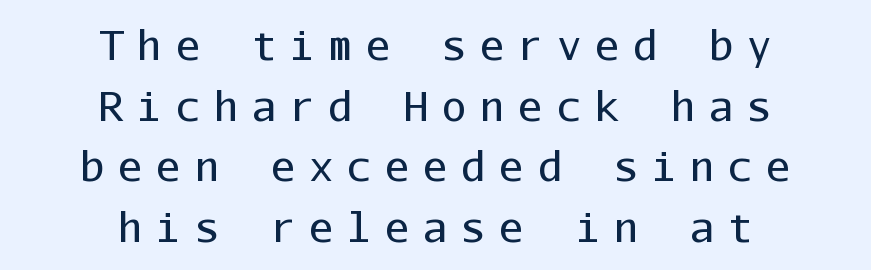
Q: Is the text bold? A: No.
Q: Is the text italic (slanted)? A: No, it is upright.
Q: Is the typeface a serif or a sans-serif typeface? A: Sans-serif.
Q: Is the text underlined? A: No.
Q: How is the paragraph aligned? A: Centered.
Q: Is the spacing between letters normal or unusually wide? A: Unusually wide.
Q: Is the spacing between lines tight, normal or loose? A: Normal.
Q: Width (condensed, normal, or wide)? A: Normal.
Q: Stroke contrast? A: Low.
Q: x-height? A: Medium.
Q: Monospaced? A: Yes.
